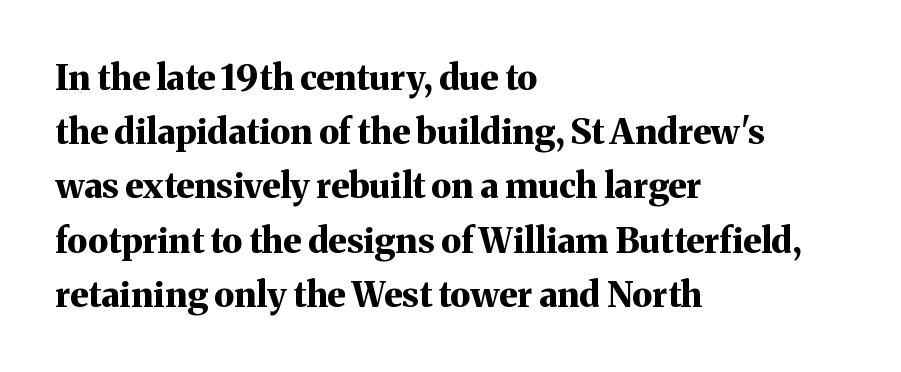
Letter spacing: default. Unmarked baselines from the first word to the last. A normal amount of white space separates one row of letters from the next. The passage shown is typeset with a serif family. Where is the straight margin? On the left. What weight is shown? A full bold with thick strokes.
